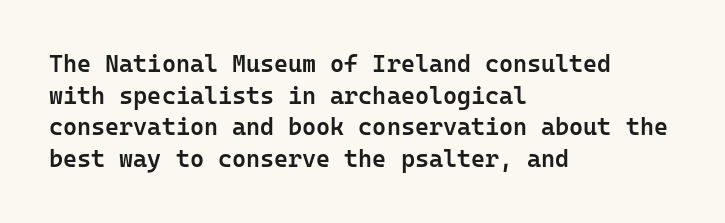
Slightly chunky letters — semibold, I'd say, not full bold. Letter spacing: default. The string is rendered with underlining switched off. Does the leading feel generous? No, just average. These lines are set flush left with a ragged right edge. The letters stand upright; this is a roman face.
